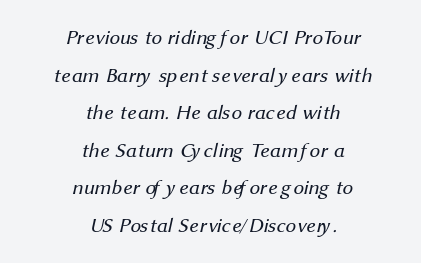
Weight: not bold — regular or lighter. The specimen omits any rule beneath the text block's lines. A centered setting, common on invitations and titles, is used for this passage. Nothing unusual about the tracking: characters are spaced as the font intends.
